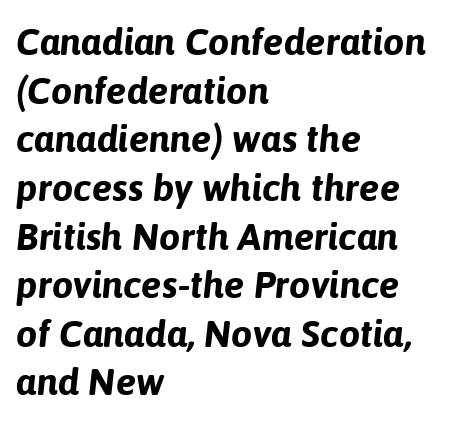
Chunky letters — that's bold for sure. You could not count columns in this text — the font is proportionally spaced. Casual observation: everything's shoved over to the left. A typesetter would call this leading conventional body-copy spacing. The passage shown is not underscored anywhere. Tracking here is standard; glyphs follow each other at the usual distance.
